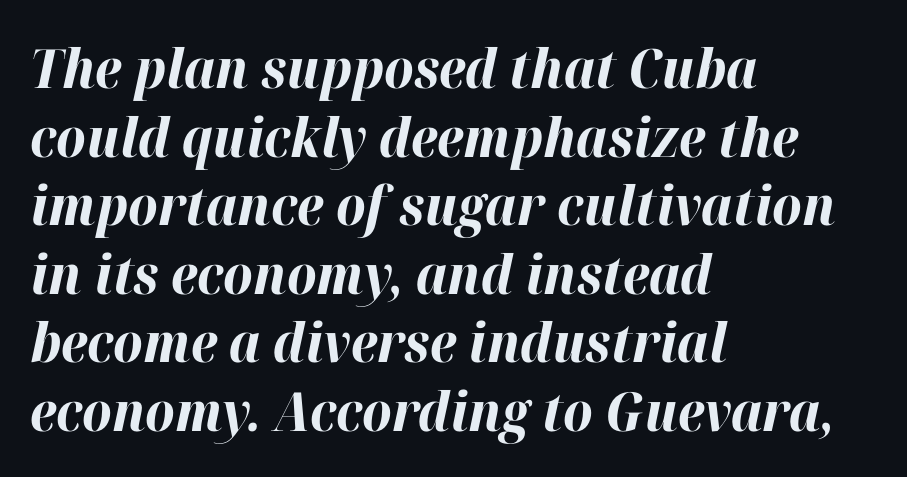
The image shows 54 px bold type, italic (leaning right); set left-aligned, normal line spacing (1.27x), normal letter spacing, not underlined; high stroke contrast and a medium x-height.
